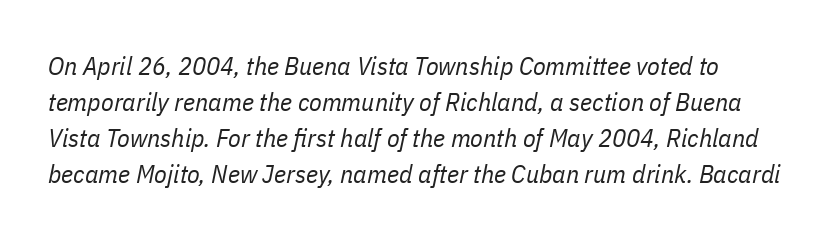
Regular leading. The strokes carry an ordinary text weight at most. Glance below the letters and you will spot only blank space. Rendered with sloped, italic letterforms. Between one letter and the next there's only the usual sliver of space.
